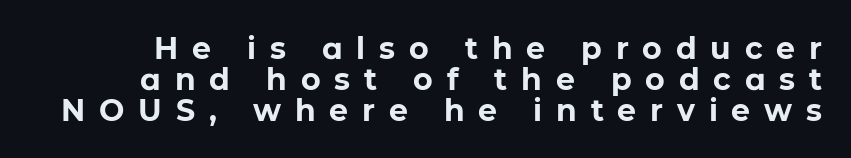
{"serif": "no", "italic": "no", "bold": "yes", "weight": "bold", "width": "normal", "stroke_contrast": "low", "x_height": "medium", "monospaced": "no", "underline": "no", "line_spacing": "tight", "line_spacing_ratio": 1.03, "letter_spacing": "wide", "letter_spacing_em": 0.46, "glyph_px": 30}
